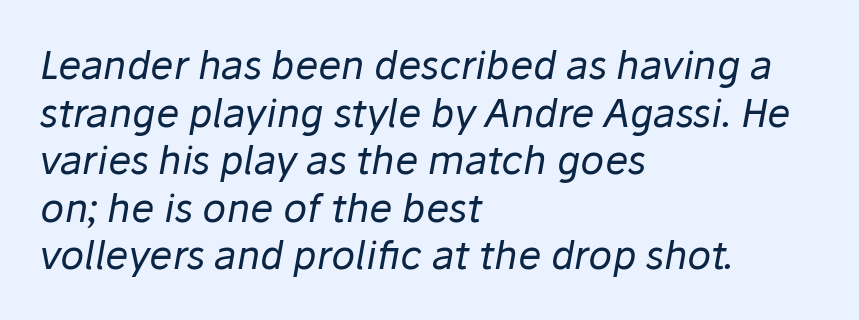
Each letter keeps its own natural width here, so spacing adapts to shape. Line beginnings align vertically; line endings do not. These glyphs show unthickened strokes, regular width or finer. Posture: slanted.
